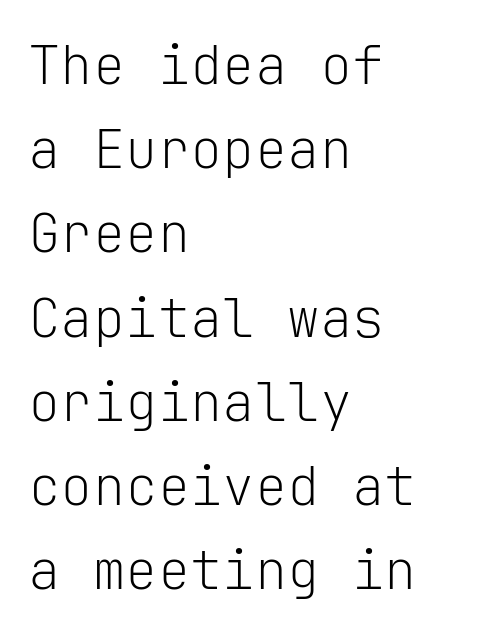
The image shows 54 px light sans-serif type, upright, monospaced; set left-aligned, normal line spacing (1.56x), normal letter spacing, not underlined; low stroke contrast and a medium x-height.
